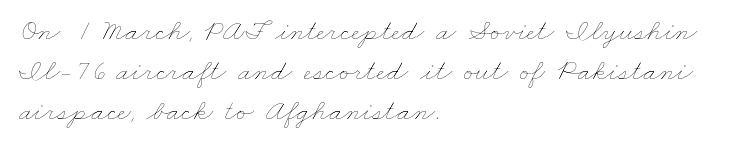
The image shows 30 px thin, wide type; set left-aligned, normal line spacing (1.33x), normal letter spacing, not underlined; low stroke contrast and a small x-height.
